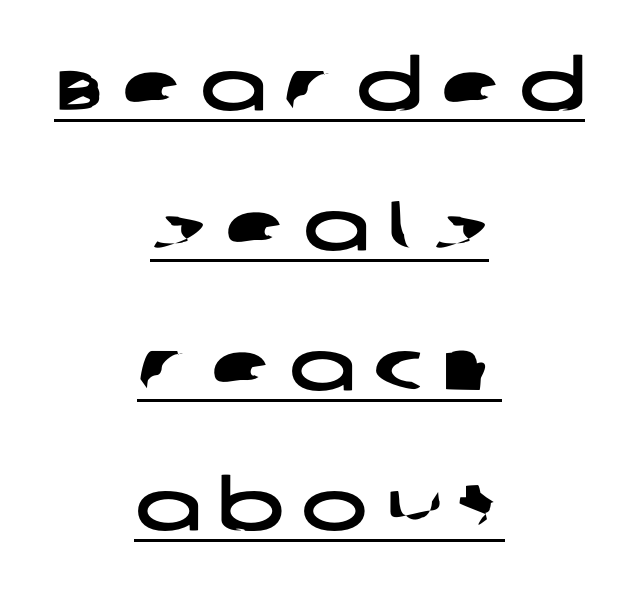
The image shows 70 px wide sans-serif type; set centered, loose line spacing (2.0x), unusually wide letter spacing (+0.26 em), underlined; low stroke contrast and a large x-height.
